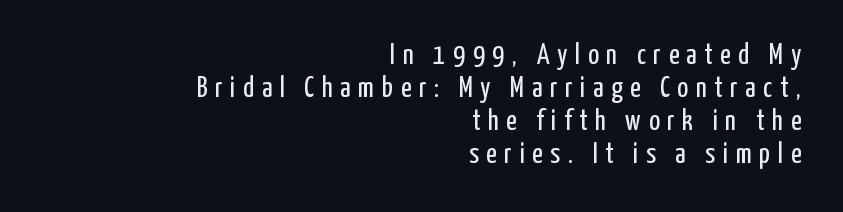
Q: Is the text bold? A: No.
Q: Is the text italic (slanted)? A: No, it is upright.
Q: Is the typeface a serif or a sans-serif typeface? A: Sans-serif.
Q: Is the text underlined? A: No.
Q: How is the paragraph aligned? A: Right-aligned.
Q: Is the spacing between letters normal or unusually wide? A: Unusually wide.
Q: Is the spacing between lines tight, normal or loose? A: Tight.
Q: Width (condensed, normal, or wide)? A: Condensed.
Q: Stroke contrast? A: Low.
Q: x-height? A: Medium.
Q: Monospaced? A: No.
